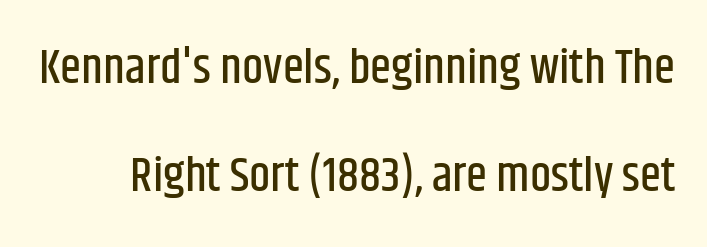
The face used here is rendered with its standard letterfit. No word sits above an underline. The passage shown is typed in a proportional face where columns would drift. Each new line begins a long way beneath the previous one. This rendering employs a face without finishing strokes, i.e., a sans-serif.
